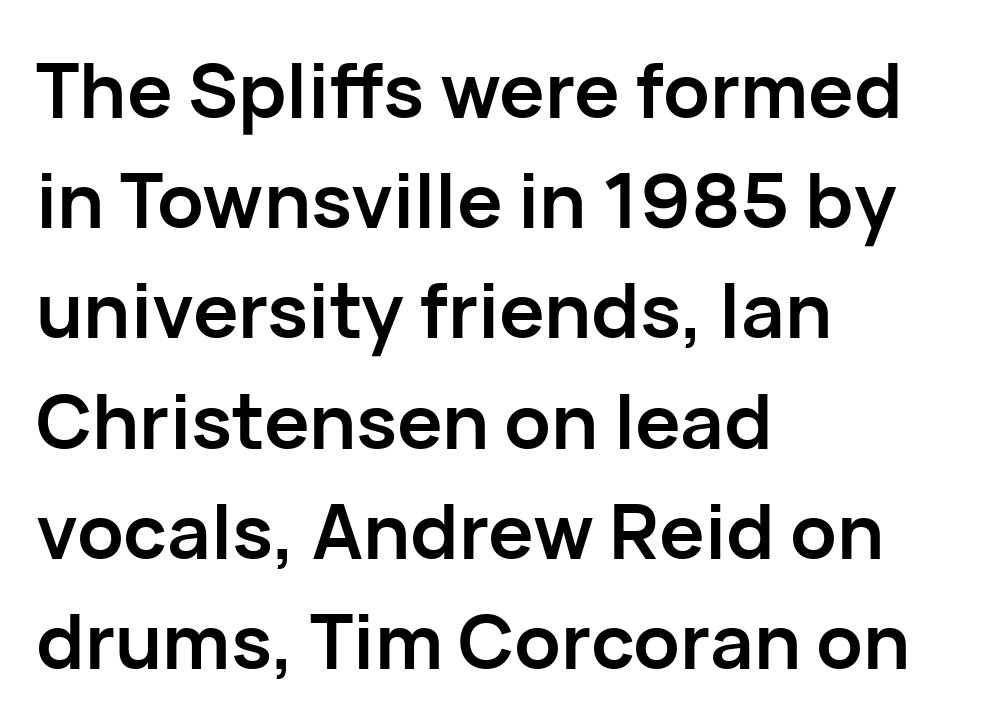
Q: Is the text bold? A: Yes.
Q: Is the text italic (slanted)? A: No, it is upright.
Q: Is the typeface a serif or a sans-serif typeface? A: Sans-serif.
Q: Is the text underlined? A: No.
Q: How is the paragraph aligned? A: Left-aligned.
Q: Is the spacing between letters normal or unusually wide? A: Normal.
Q: Is the spacing between lines tight, normal or loose? A: Normal.
Q: Width (condensed, normal, or wide)? A: Normal.
Q: Stroke contrast? A: Low.
Q: x-height? A: Medium.
Q: Monospaced? A: No.
